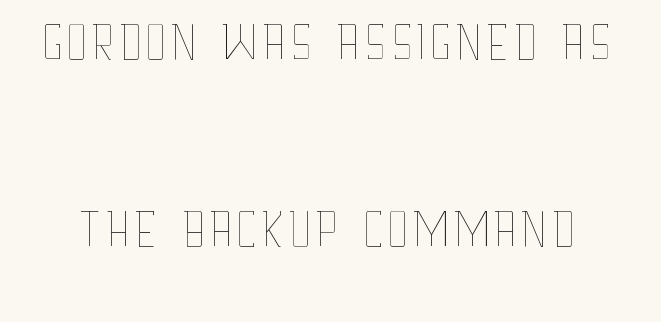
Q: Is the text bold? A: No.
Q: Is the text italic (slanted)? A: No, it is upright.
Q: Is the text underlined? A: No.
Q: Is the spacing between letters normal or unusually wide? A: Normal.
Q: Is the spacing between lines tight, normal or loose? A: Loose.
Q: Width (condensed, normal, or wide)? A: Condensed.
Q: Stroke contrast? A: Low.
Q: x-height? A: Large.
Q: Monospaced? A: No.
